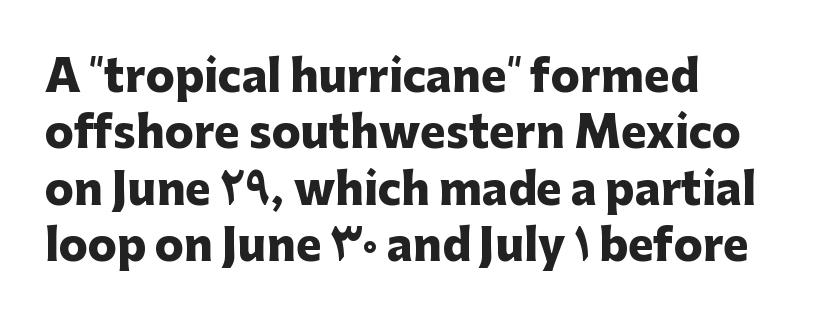
Q: Is the text bold? A: Yes.
Q: Is the text italic (slanted)? A: No, it is upright.
Q: Is the typeface a serif or a sans-serif typeface? A: Sans-serif.
Q: Is the text underlined? A: No.
Q: How is the paragraph aligned? A: Left-aligned.
Q: Is the spacing between letters normal or unusually wide? A: Normal.
Q: Is the spacing between lines tight, normal or loose? A: Normal.
Q: Width (condensed, normal, or wide)? A: Normal.
Q: Stroke contrast? A: Low.
Q: x-height? A: Medium.
Q: Monospaced? A: No.
